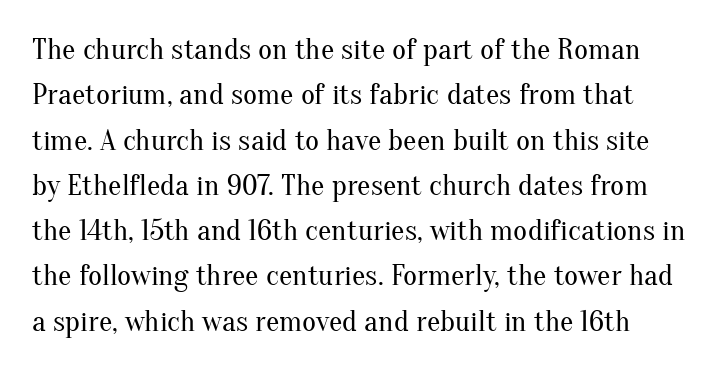
Q: Is the text bold? A: No.
Q: Is the text italic (slanted)? A: No, it is upright.
Q: Is the typeface a serif or a sans-serif typeface? A: Serif.
Q: Is the text underlined? A: No.
Q: Is the spacing between letters normal or unusually wide? A: Normal.
Q: Is the spacing between lines tight, normal or loose? A: Normal.
Q: Width (condensed, normal, or wide)? A: Normal.
Q: Stroke contrast? A: Medium.
Q: x-height? A: Small.
Q: Monospaced? A: No.
